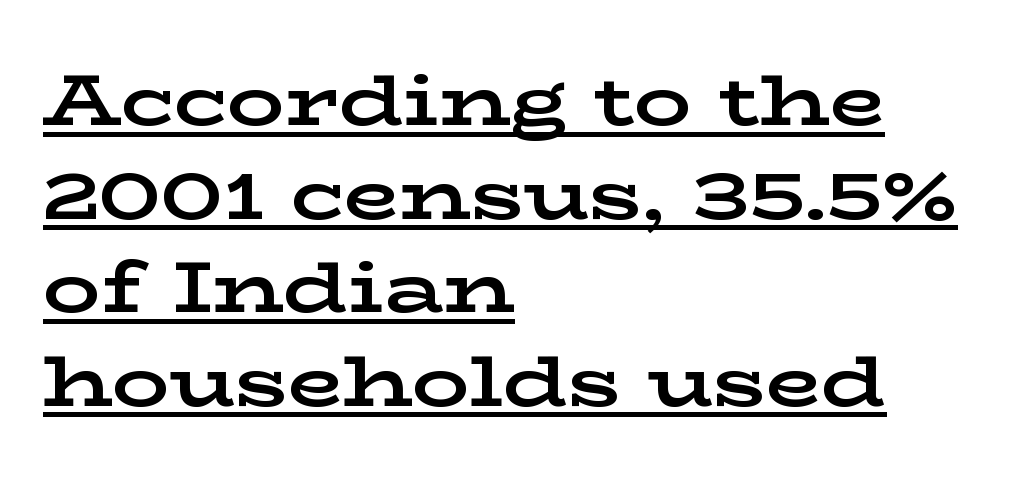
The image shows 72 px bold, wide serif type, upright; set left-aligned, normal line spacing (1.3x), normal letter spacing, underlined; low stroke contrast and a medium x-height.
